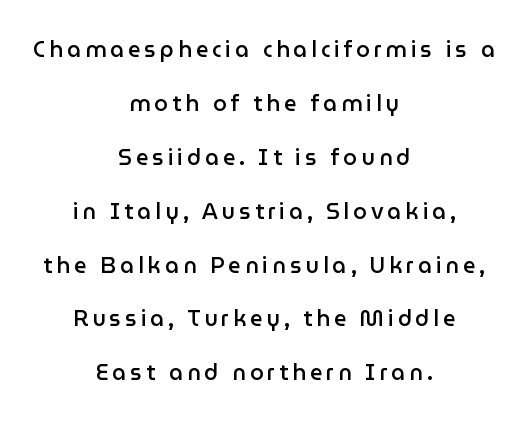
The image shows 22 px text type, upright; set centered, loose line spacing (2.45x), not underlined.
